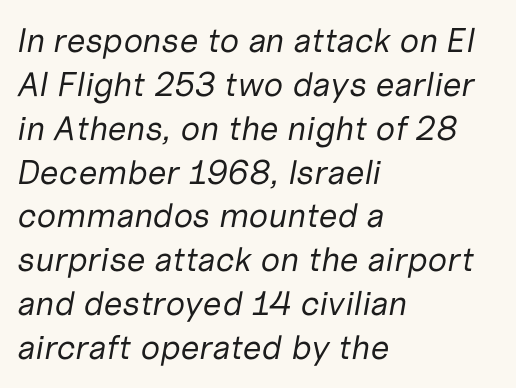
{"italic": "yes", "lean": "right", "slant_degrees": 10, "bold": "no", "weight": "regular", "width": "normal", "stroke_contrast": "low", "x_height": "medium", "monospaced": "no", "underline": "no", "align": "left", "line_spacing": "normal", "line_spacing_ratio": 1.29, "letter_spacing": "normal", "letter_spacing_em": 0.0, "glyph_px": 34}
